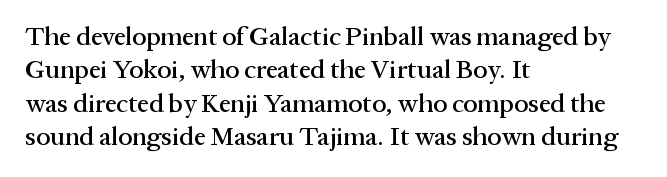
Q: Is the text italic (slanted)? A: No, it is upright.
Q: Is the text underlined? A: No.
Q: How is the paragraph aligned? A: Left-aligned.
Q: Is the spacing between letters normal or unusually wide? A: Normal.
Q: Is the spacing between lines tight, normal or loose? A: Normal.
